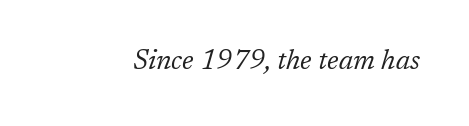
Underlining? Definitely not there. The glyphs look as if they've been sheared to an angle. Think standard paragraph weight, or any step lighter than that. The gaps between neighbouring characters are ordinary and unremarkable.
